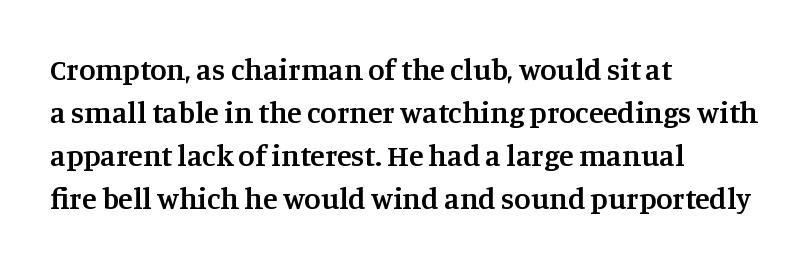
The image shows 30 px semibold serif type, upright; set left-aligned, normal line spacing (1.43x), normal letter spacing, not underlined; medium stroke contrast and a large x-height.
